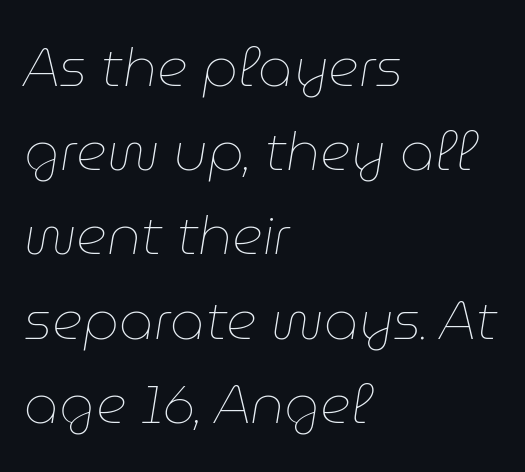
{"italic": "yes", "lean": "right", "slant_degrees": 9, "bold": "no", "weight": "thin", "width": "normal", "stroke_contrast": "low", "x_height": "medium", "monospaced": "no", "underline": "no", "align": "left", "line_spacing": "normal", "line_spacing_ratio": 1.56, "letter_spacing": "normal", "letter_spacing_em": 0.0, "glyph_px": 54}
